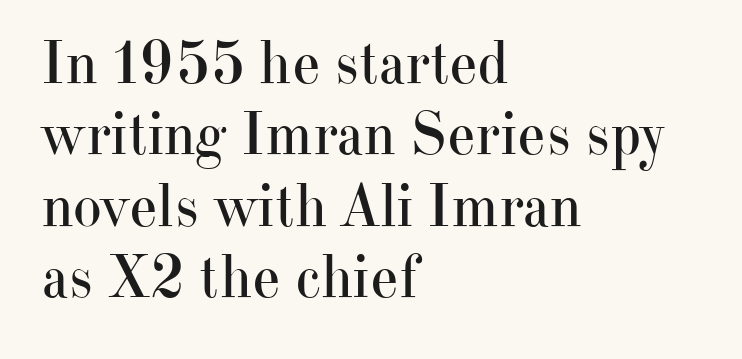
Q: Is the text bold? A: No.
Q: Is the text italic (slanted)? A: No, it is upright.
Q: Is the typeface a serif or a sans-serif typeface? A: Serif.
Q: Is the text underlined? A: No.
Q: How is the paragraph aligned? A: Left-aligned.
Q: Is the spacing between letters normal or unusually wide? A: Normal.
Q: Width (condensed, normal, or wide)? A: Normal.
Q: Stroke contrast? A: High.
Q: x-height? A: Small.
Q: Monospaced? A: No.
